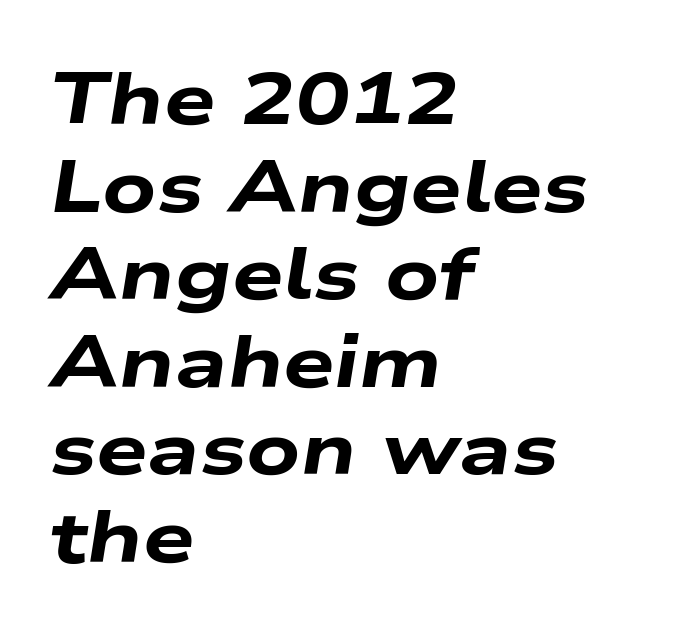
{"italic": "yes", "lean": "right", "slant_degrees": 9, "bold": "yes", "weight": "heavy", "width": "wide", "stroke_contrast": "low", "x_height": "medium", "monospaced": "no", "underline": "no", "align": "left", "line_spacing_ratio": 1.2, "letter_spacing": "normal", "letter_spacing_em": 0.0, "glyph_px": 73}
